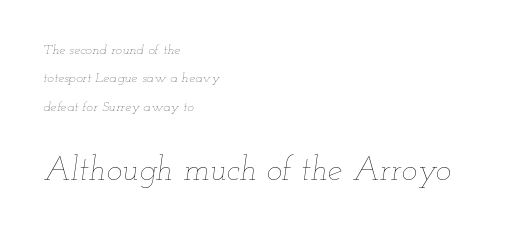
Q: Is the text bold? A: No.
Q: Is the text italic (slanted)? A: Yes, it leans right by about 12 degrees.
Q: Is the text underlined? A: No.
Q: How is the paragraph aligned? A: Left-aligned.
Q: Is the spacing between letters normal or unusually wide? A: Normal.
Q: Is the spacing between lines tight, normal or loose? A: Loose.
Q: Which block of text is set in a larger size, the first (top) or the second (bottom)? A: The second (bottom) one.
Q: Width (condensed, normal, or wide)? A: Wide.
Q: Stroke contrast? A: Low.
Q: x-height? A: Small.
Q: Monospaced? A: No.
